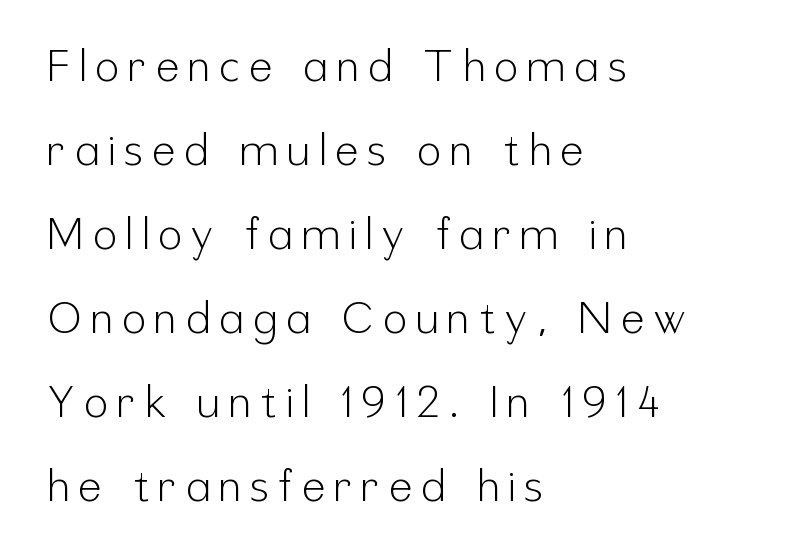
{"serif": "no", "italic": "no", "bold": "no", "weight": "light", "width": "condensed", "stroke_contrast": "low", "x_height": "medium", "monospaced": "no", "underline": "no", "align": "left", "line_spacing": "loose", "line_spacing_ratio": 1.91, "letter_spacing": "wide", "letter_spacing_em": 0.21, "glyph_px": 44}
